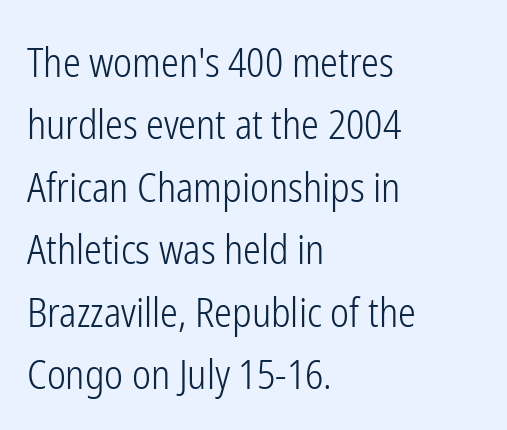
You could not count columns in this text — the font is proportionally spaced. Stroke thickness stays within the range of a standard reading face or lighter. Posture: straight, roman, zero tilt. A typesetter would call this zero additional tracking. The type family on display is of the sans-serif kind.
